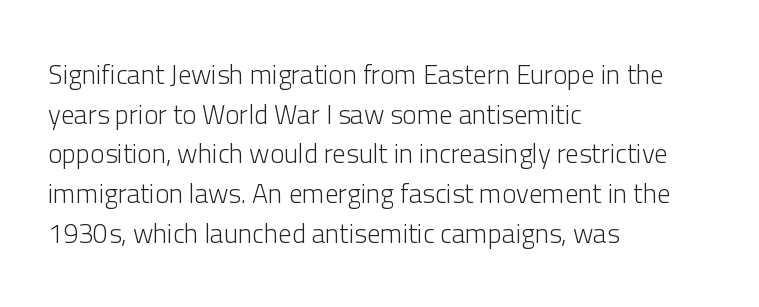
{"italic": "no", "bold": "no", "underline": "no", "align": "left", "line_spacing": "normal", "line_spacing_ratio": 1.47, "letter_spacing": "normal", "letter_spacing_em": 0.0, "glyph_px": 27}
